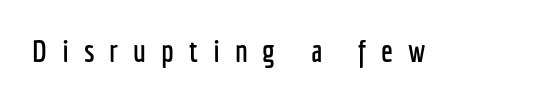
Q: Is the text italic (slanted)? A: No, it is upright.
Q: Is the typeface a serif or a sans-serif typeface? A: Sans-serif.
Q: Is the text underlined? A: No.
Q: Is the spacing between letters normal or unusually wide? A: Unusually wide.
Q: Width (condensed, normal, or wide)? A: Condensed.
Q: Stroke contrast? A: Low.
Q: x-height? A: Medium.
Q: Monospaced? A: No.
